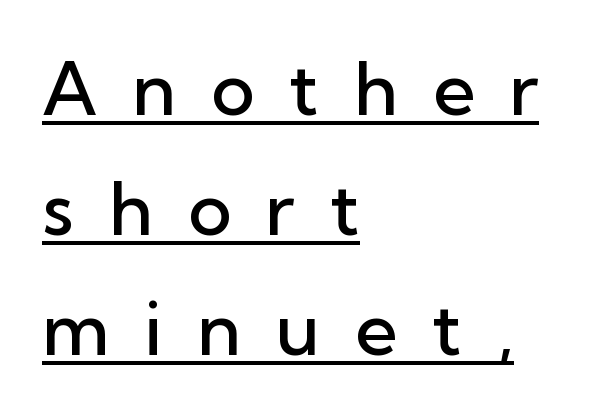
This is sans-serif lettering, the kind often seen on screens and signage. The rendering anchors every line to the left-hand side. One glance says typical: line gaps are just what's usual. Nope, not italic — everything's standing straight.
